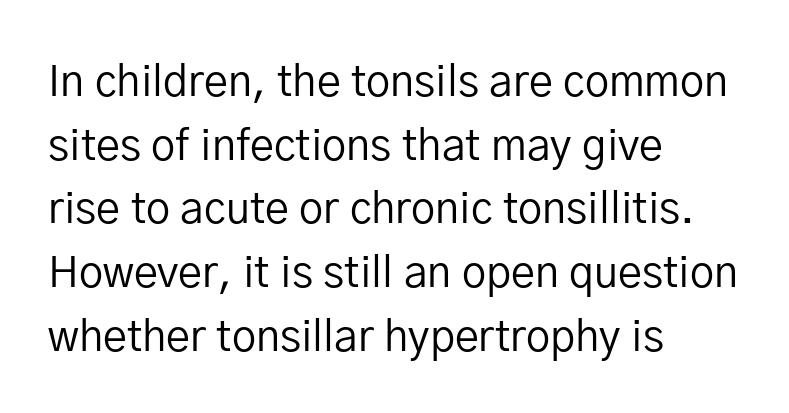
The image shows 43 px regular-weight sans-serif type, upright; set left-aligned, normal line spacing (1.48x), normal letter spacing, not underlined; low stroke contrast and a medium x-height.
